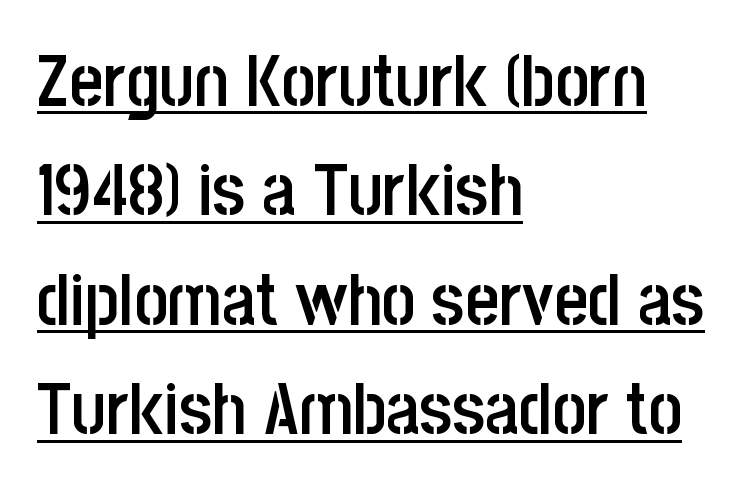
The image shows 73 px semibold, condensed sans-serif type, upright; set left-aligned, normal line spacing (1.5x), normal letter spacing, underlined; low stroke contrast and a large x-height.
